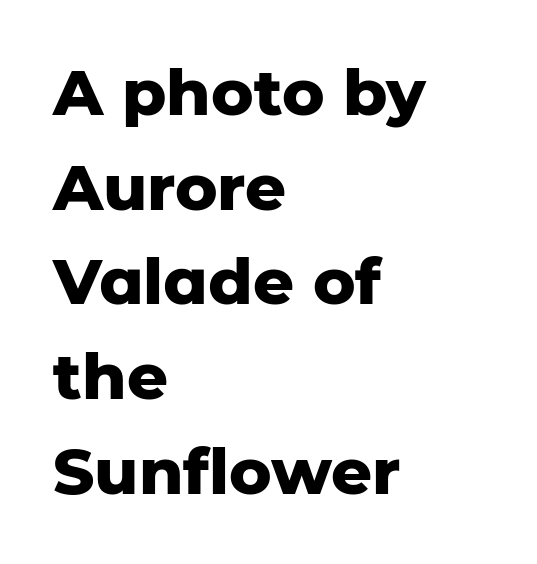
Observe the absence of serifs on each vertical stroke in this sample. The lines sit at an ordinary, default distance from one another. The typesetting leans heavy: a genuine bold. The line texture is even and compact thanks to regular tracking. The rendering uses natural spacing where letterforms have individual widths.
